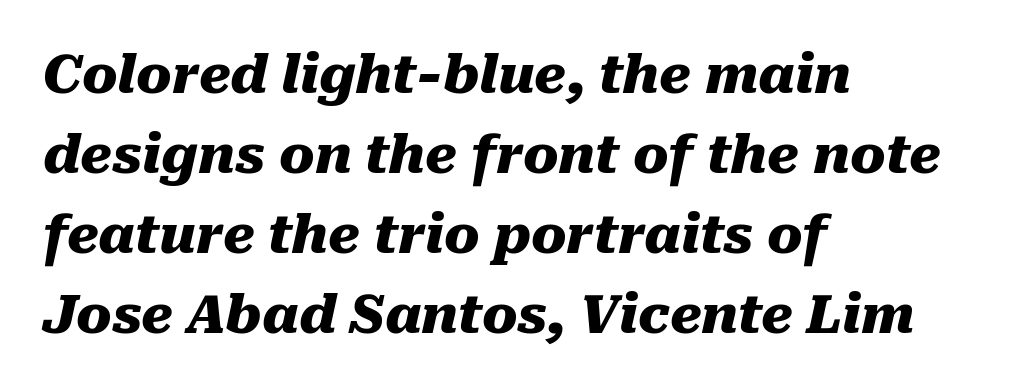
The leading is moderate, giving the passage an even texture. The letters are bold, with thick, heavy strokes. Note the varied advance widths — an 'i' is clearly narrower than an 'm'. The axis of the letterforms is tilted away from vertical. The letterforms sit shoulder to shoulder at normal distance. Beneath every word, the page is bare.
